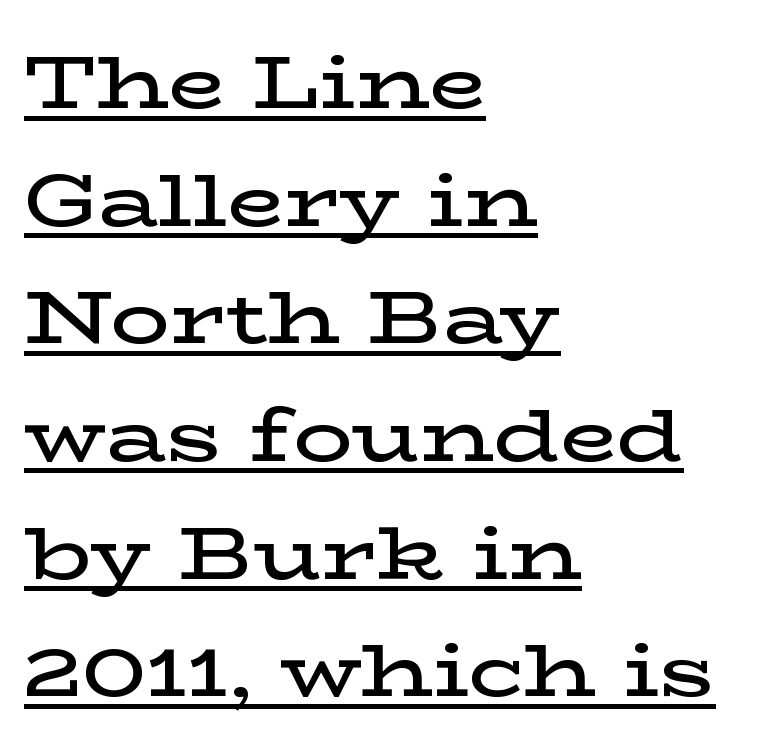
{"serif": "yes", "italic": "no", "bold": "semi", "weight": "semibold", "width": "wide", "stroke_contrast": "low", "x_height": "medium", "monospaced": "no", "underline": "yes", "align": "left", "line_spacing": "normal", "line_spacing_ratio": 1.59, "letter_spacing": "normal", "letter_spacing_em": 0.0, "glyph_px": 74}
